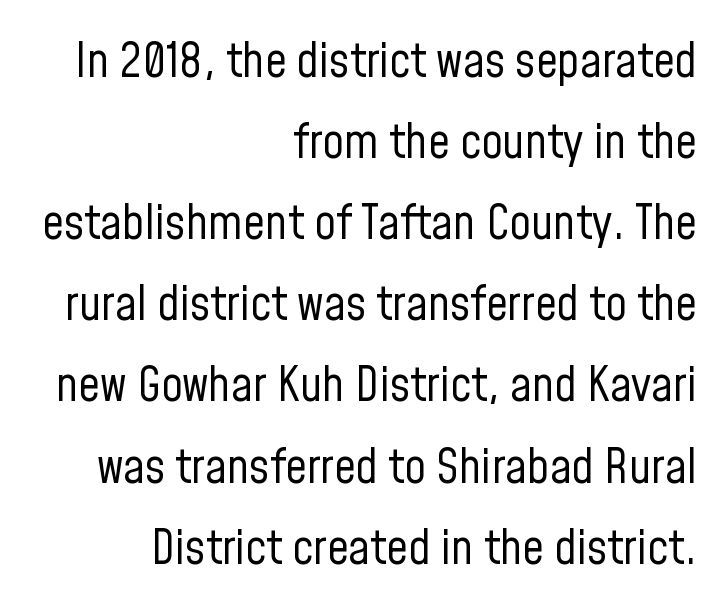
Q: Is the text bold? A: No.
Q: Is the text italic (slanted)? A: No, it is upright.
Q: Is the typeface a serif or a sans-serif typeface? A: Sans-serif.
Q: Is the text underlined? A: No.
Q: How is the paragraph aligned? A: Right-aligned.
Q: Is the spacing between letters normal or unusually wide? A: Normal.
Q: Is the spacing between lines tight, normal or loose? A: Normal.
Q: Width (condensed, normal, or wide)? A: Condensed.
Q: Stroke contrast? A: Low.
Q: x-height? A: Medium.
Q: Monospaced? A: No.
